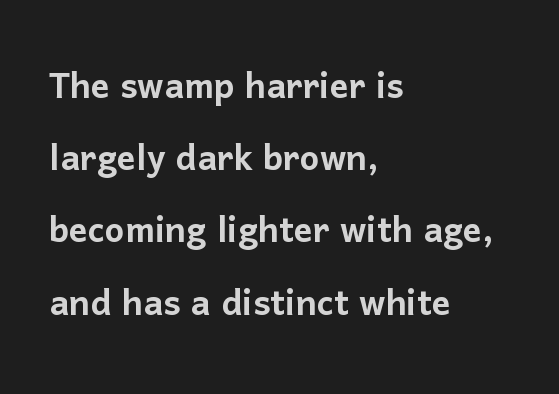
{"serif": "no", "italic": "no", "width": "normal", "stroke_contrast": "low", "x_height": "medium", "monospaced": "no", "underline": "no", "align": "left", "line_spacing": "normal", "line_spacing_ratio": 1.57, "letter_spacing": "normal", "letter_spacing_em": 0.0, "glyph_px": 46}
